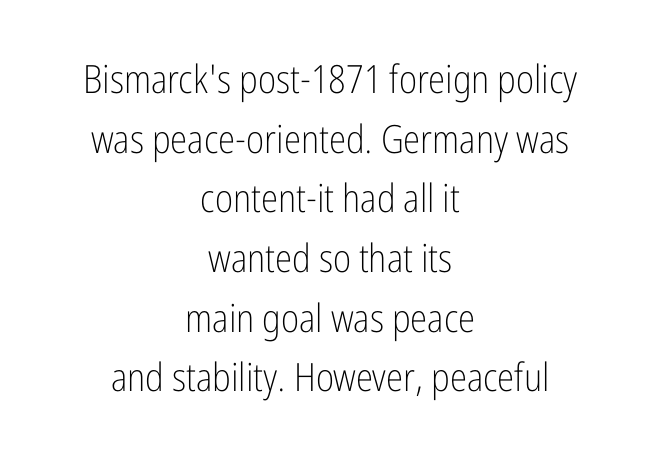
Stroke terminals: plain, sans-serif. Compared with typical paragraphs, the rows here are spaced about the same. Caption: multi-line text, centered on the measure. The zone under the glyphs is completely vacant. These lines are rendered in a variable-pitch font. The letters stand upright; this is a roman face.
